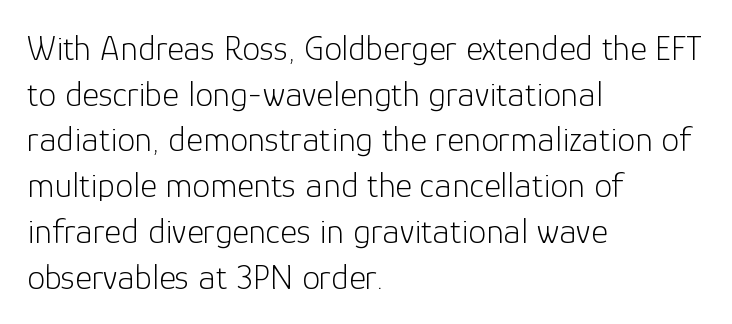
Q: Is the text bold? A: No.
Q: Is the text italic (slanted)? A: No, it is upright.
Q: Is the typeface a serif or a sans-serif typeface? A: Sans-serif.
Q: Is the text underlined? A: No.
Q: How is the paragraph aligned? A: Left-aligned.
Q: Is the spacing between letters normal or unusually wide? A: Normal.
Q: Is the spacing between lines tight, normal or loose? A: Normal.
Q: Width (condensed, normal, or wide)? A: Normal.
Q: Stroke contrast? A: Low.
Q: x-height? A: Medium.
Q: Monospaced? A: No.
